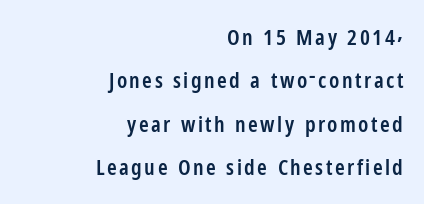
Q: Is the text bold? A: Semi-bold.
Q: Is the text italic (slanted)? A: No, it is upright.
Q: Is the text underlined? A: No.
Q: How is the paragraph aligned? A: Right-aligned.
Q: Is the spacing between lines tight, normal or loose? A: Loose.
